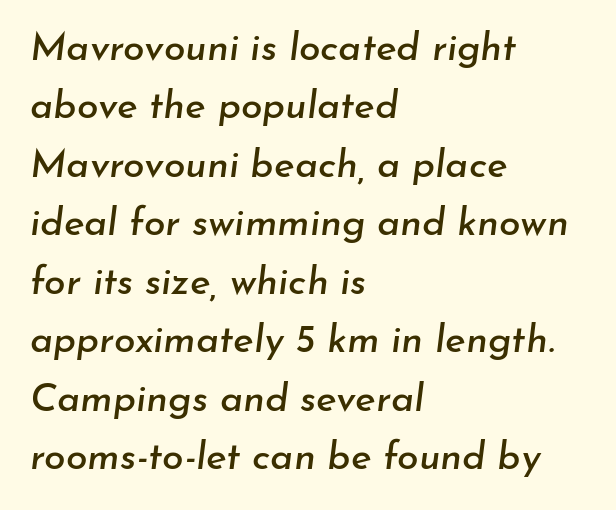
{"italic": "yes", "lean": "right", "slant_degrees": 7, "width": "normal", "stroke_contrast": "low", "x_height": "small", "monospaced": "no", "underline": "no", "align": "left", "line_spacing": "normal", "line_spacing_ratio": 1.5, "letter_spacing": "normal", "letter_spacing_em": 0.0, "glyph_px": 39}
